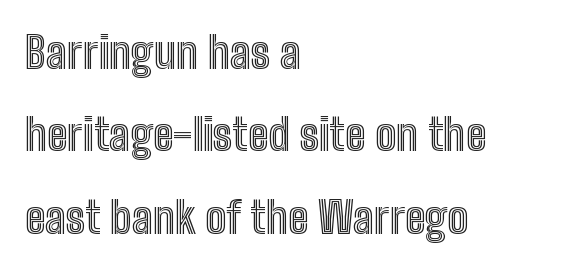
{"italic": "no", "width": "condensed", "x_height": "medium", "monospaced": "no", "underline": "no", "align": "left", "line_spacing_ratio": 1.87, "letter_spacing": "normal", "letter_spacing_em": 0.0, "glyph_px": 44}
